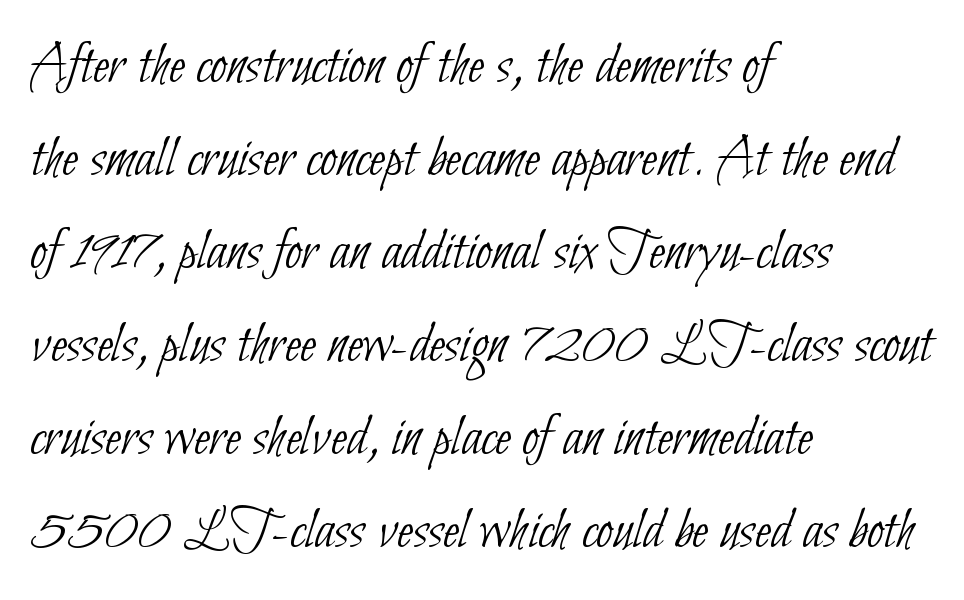
The image shows 60 px thin, condensed sans-serif type; set left-aligned, normal line spacing (1.55x), normal letter spacing, not underlined; low stroke contrast and a small x-height.
